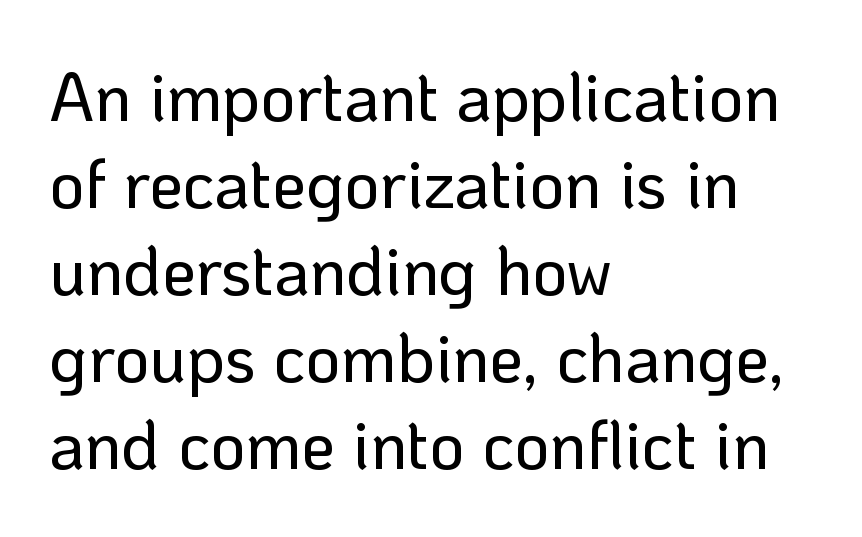
Posture: straight, roman, zero tilt. Reading down the column, the eye jumps a familiar distance to each next line. Serifs: no, the terminals of the letterforms are clean. A typesetter would call this zero additional tracking. Short and long lines alike share a common starting point at left. Unmarked baselines from the first word to the last.
